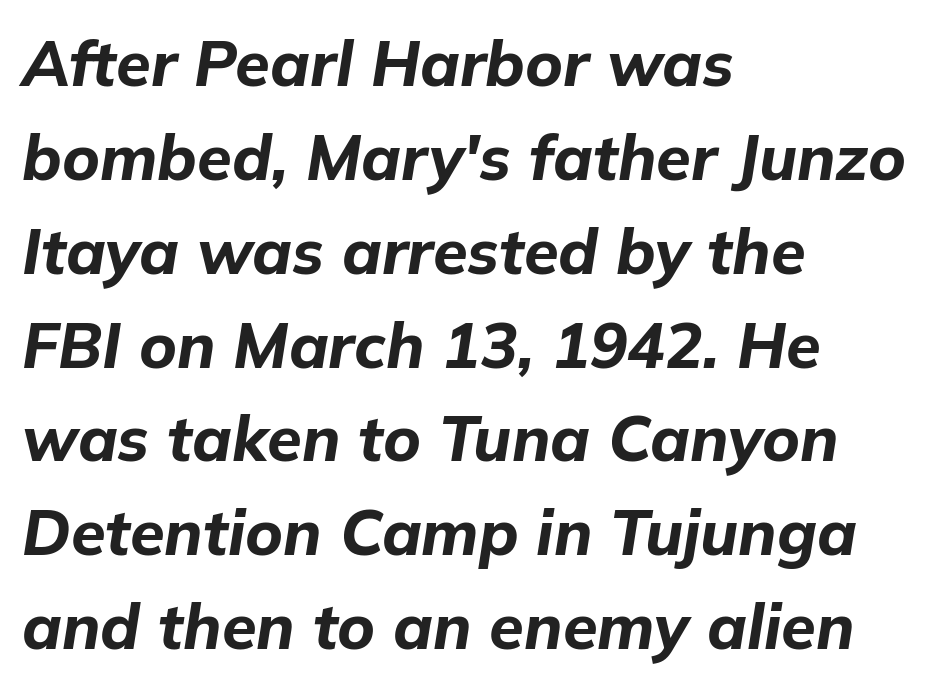
{"italic": "yes", "lean": "right", "slant_degrees": 9, "bold": "yes", "weight": "bold", "width": "normal", "stroke_contrast": "low", "x_height": "medium", "monospaced": "no", "underline": "no", "align": "left", "line_spacing": "normal", "line_spacing_ratio": 1.49, "letter_spacing": "normal", "letter_spacing_em": 0.0, "glyph_px": 63}
